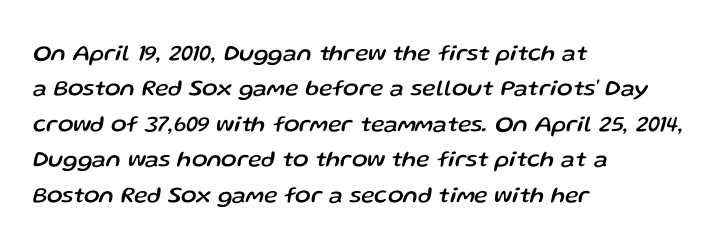
The image shows 23 px text type, italic (leaning right); set left-aligned, normal line spacing (1.54x), normal letter spacing, not underlined.
